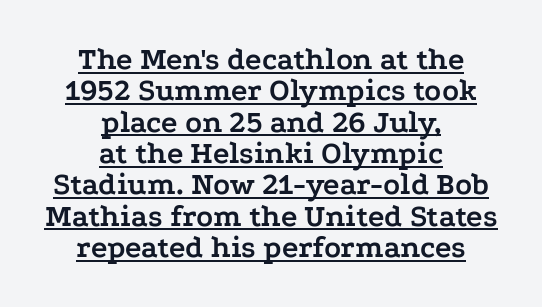
Whoever set this chose condensed vertical rhythm over breathing room. Which margin do the lines hug? Neither — every line sits in the middle. The text was rendered using a seriffed face with decorative stroke endings. The letters advance in unequal steps, a hallmark of proportional type. Strong, thick strokes mark this as bold type. Decoration check: the copy is underlined.
